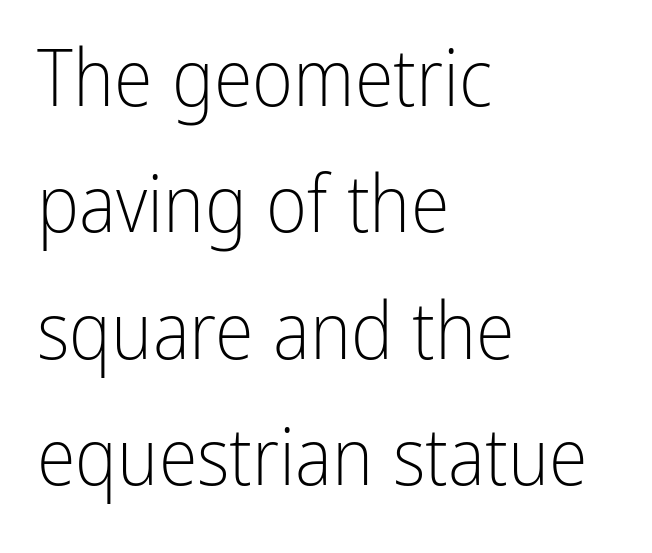
The image shows 79 px light, condensed sans-serif type, upright; set left-aligned, normal line spacing (1.6x), normal letter spacing, not underlined; low stroke contrast and a medium x-height.
